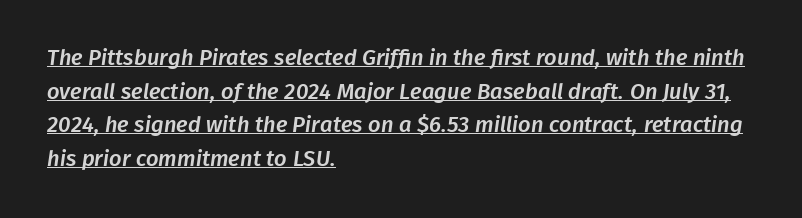
What's the leading like? Ordinary, nothing unusual. Alignment: flush left. There is no visible air inserted between adjacent glyphs. Caption: lettering with a line underneath.
